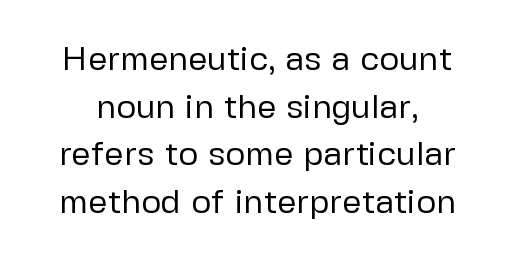
{"serif": "no", "italic": "no", "bold": "no", "weight": "regular", "width": "normal", "stroke_contrast": "low", "x_height": "medium", "monospaced": "no", "underline": "no", "line_spacing": "normal", "line_spacing_ratio": 1.4, "letter_spacing": "normal", "letter_spacing_em": 0.0, "glyph_px": 34}
